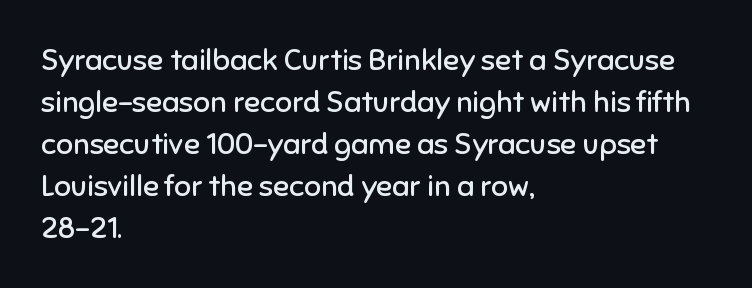
Q: Is the text bold? A: No.
Q: Is the text italic (slanted)? A: No, it is upright.
Q: Is the typeface a serif or a sans-serif typeface? A: Sans-serif.
Q: Is the text underlined? A: No.
Q: How is the paragraph aligned? A: Left-aligned.
Q: Is the spacing between letters normal or unusually wide? A: Normal.
Q: Is the spacing between lines tight, normal or loose? A: Normal.
Q: Width (condensed, normal, or wide)? A: Normal.
Q: Stroke contrast? A: Low.
Q: x-height? A: Medium.
Q: Monospaced? A: No.
